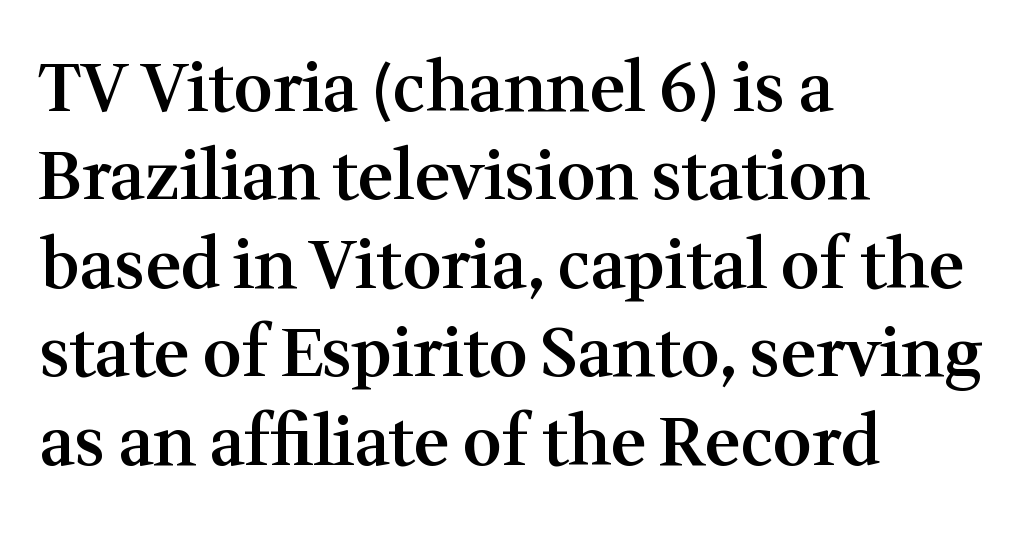
Q: Is the text bold? A: Semi-bold.
Q: Is the text italic (slanted)? A: No, it is upright.
Q: Is the typeface a serif or a sans-serif typeface? A: Serif.
Q: Is the text underlined? A: No.
Q: How is the paragraph aligned? A: Left-aligned.
Q: Is the spacing between letters normal or unusually wide? A: Normal.
Q: Is the spacing between lines tight, normal or loose? A: Normal.
Q: Width (condensed, normal, or wide)? A: Normal.
Q: Stroke contrast? A: Medium.
Q: x-height? A: Medium.
Q: Monospaced? A: No.
